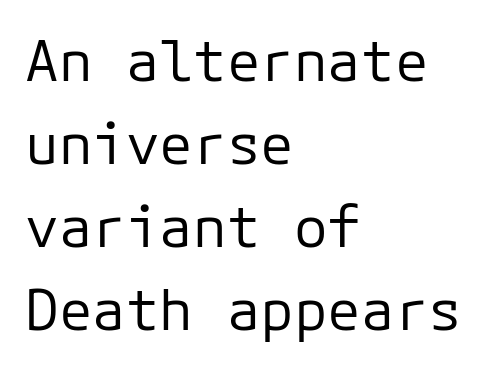
The image shows 56 px regular-weight sans-serif type, upright; set left-aligned, normal line spacing (1.48x), normal letter spacing, not underlined; low stroke contrast and a medium x-height.
